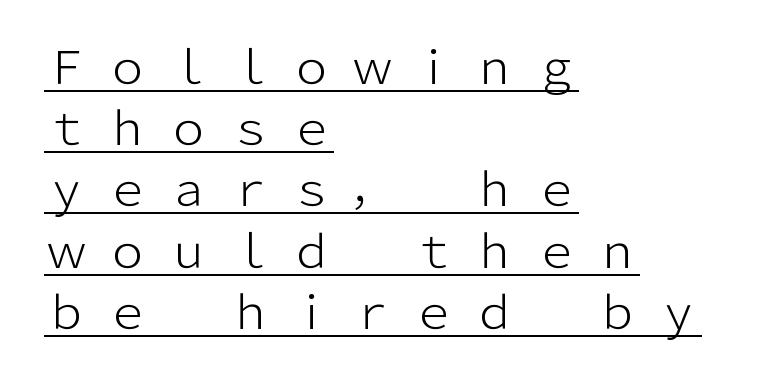
You can tell it's not italic because the verticals are truly vertical. Like a heading marked for emphasis, these lines bear an underscore. Varying glyph widths throughout — classic text-font behaviour. Visually the block forms a straight wall on the left and a jagged coastline on the right. This block has exactly the height ordinary leading produces.
